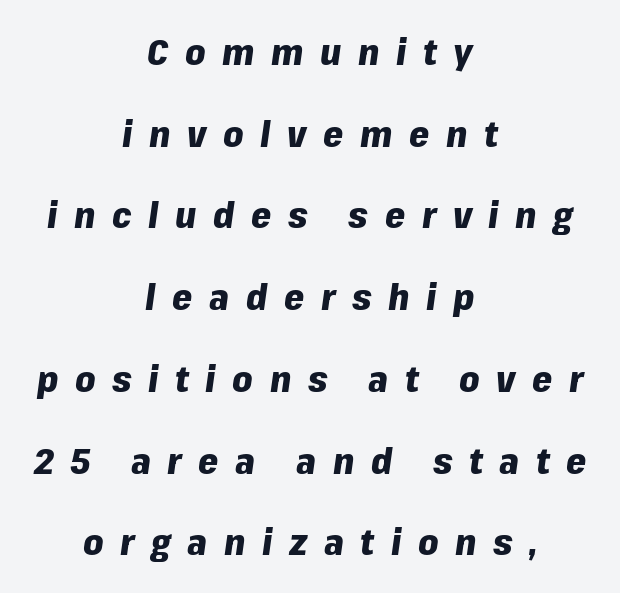
Q: Is the text bold? A: Yes.
Q: Is the text italic (slanted)? A: Yes, it leans right by about 8 degrees.
Q: Is the text underlined? A: No.
Q: How is the paragraph aligned? A: Centered.
Q: Is the spacing between letters normal or unusually wide? A: Unusually wide.
Q: Is the spacing between lines tight, normal or loose? A: Loose.
Q: Width (condensed, normal, or wide)? A: Normal.
Q: Stroke contrast? A: Low.
Q: x-height? A: Medium.
Q: Monospaced? A: No.
